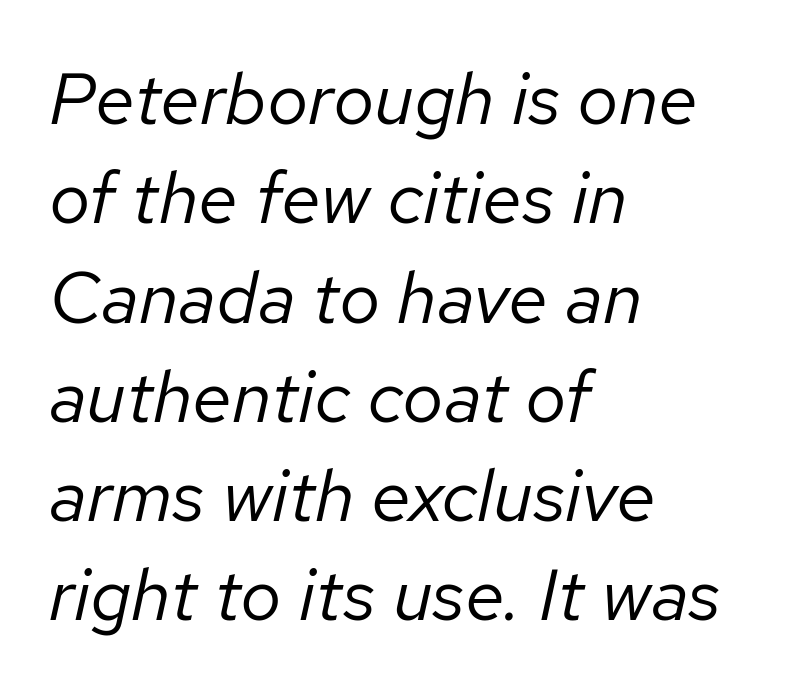
The image shows 73 px regular-weight type, italic (leaning right); set left-aligned, normal line spacing (1.36x), normal letter spacing, not underlined; low stroke contrast and a medium x-height.
